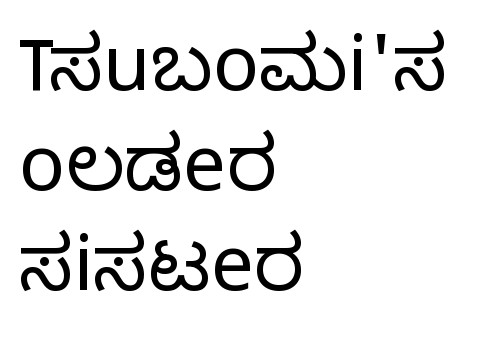
Q: Is the text bold? A: No.
Q: Is the text italic (slanted)? A: No, it is upright.
Q: Is the typeface a serif or a sans-serif typeface? A: Sans-serif.
Q: Is the text underlined? A: No.
Q: How is the paragraph aligned? A: Left-aligned.
Q: Is the spacing between letters normal or unusually wide? A: Normal.
Q: Is the spacing between lines tight, normal or loose? A: Normal.
Q: Width (condensed, normal, or wide)? A: Normal.
Q: Stroke contrast? A: Low.
Q: x-height? A: Medium.
Q: Monospaced? A: No.
